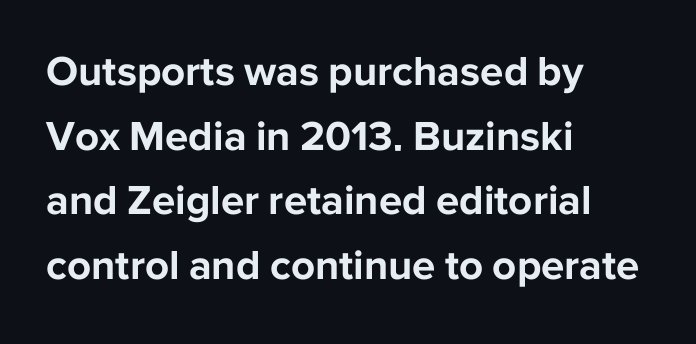
The image shows 42 px bold sans-serif type, upright; set left-aligned, normal line spacing (1.54x), normal letter spacing, not underlined; low stroke contrast and a medium x-height.
